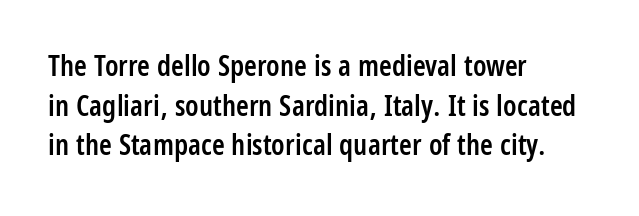
Q: Is the text bold? A: Semi-bold.
Q: Is the text italic (slanted)? A: No, it is upright.
Q: Is the typeface a serif or a sans-serif typeface? A: Sans-serif.
Q: Is the text underlined? A: No.
Q: How is the paragraph aligned? A: Left-aligned.
Q: Is the spacing between letters normal or unusually wide? A: Normal.
Q: Is the spacing between lines tight, normal or loose? A: Normal.
Q: Width (condensed, normal, or wide)? A: Condensed.
Q: Stroke contrast? A: Low.
Q: x-height? A: Large.
Q: Monospaced? A: No.
